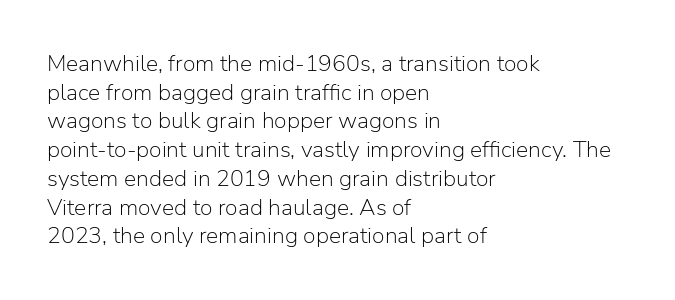
{"italic": "no", "bold": "no", "underline": "no", "align": "left", "line_spacing": "normal", "line_spacing_ratio": 1.25, "letter_spacing": "normal", "letter_spacing_em": 0.0, "glyph_px": 23}
